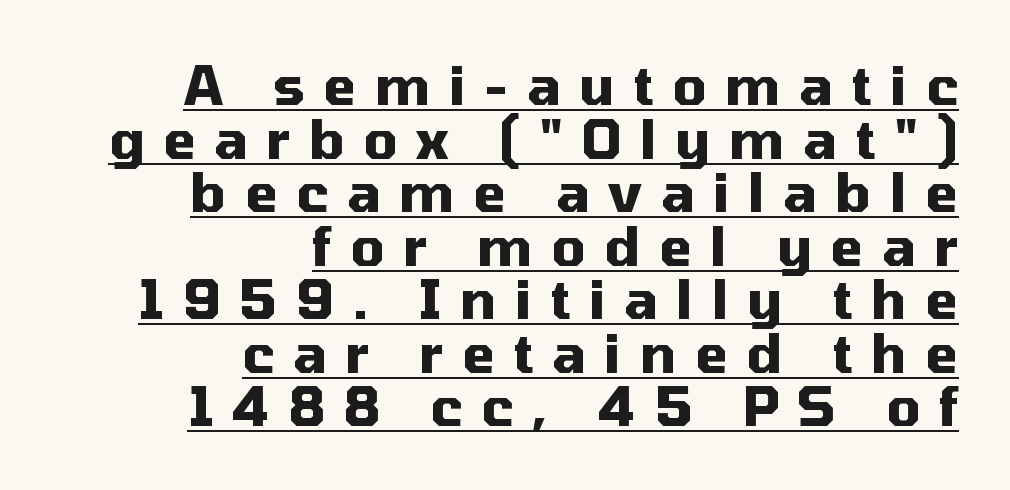
Q: Is the text bold? A: Yes.
Q: Is the text italic (slanted)? A: No, it is upright.
Q: Is the typeface a serif or a sans-serif typeface? A: Sans-serif.
Q: Is the text underlined? A: Yes.
Q: How is the paragraph aligned? A: Right-aligned.
Q: Is the spacing between letters normal or unusually wide? A: Unusually wide.
Q: Is the spacing between lines tight, normal or loose? A: Tight.
Q: Width (condensed, normal, or wide)? A: Normal.
Q: Stroke contrast? A: Medium.
Q: x-height? A: Medium.
Q: Monospaced? A: No.
